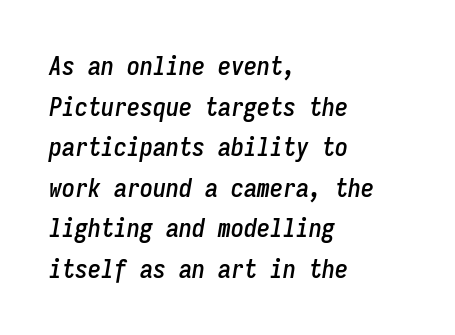
Q: Is the text italic (slanted)? A: Yes, it leans right by about 9 degrees.
Q: Is the text underlined? A: No.
Q: How is the paragraph aligned? A: Left-aligned.
Q: Is the spacing between letters normal or unusually wide? A: Normal.
Q: Is the spacing between lines tight, normal or loose? A: Normal.
